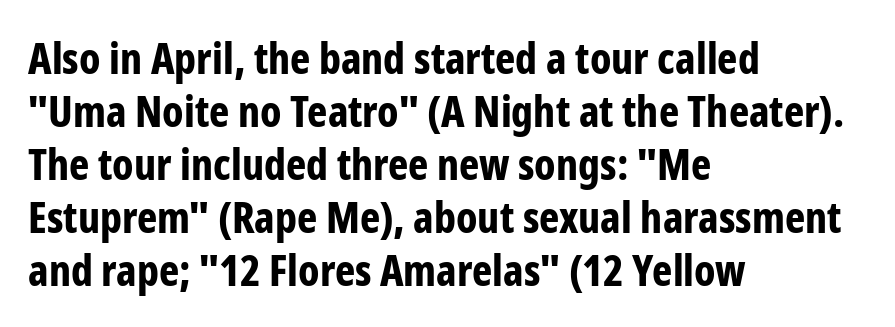
Is this a fixed-width face? No — the glyphs have proportional, varying widths. The type is set solid horizontally, with unmodified tracking. The foot of each line stays bare and open. Italic? Not at all — the glyphs are vertical.
